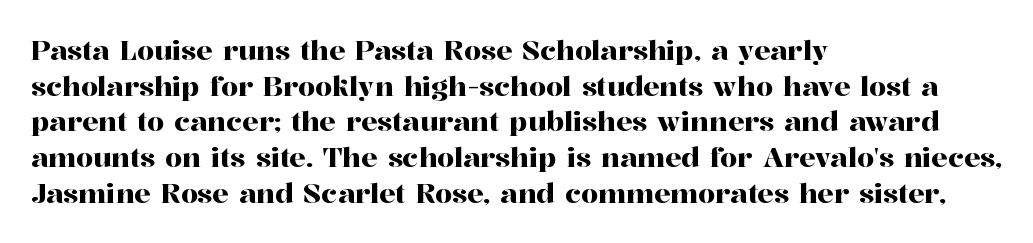
The image shows 27 px text type, upright; set left-aligned, normal line spacing (1.32x), normal letter spacing, not underlined.
